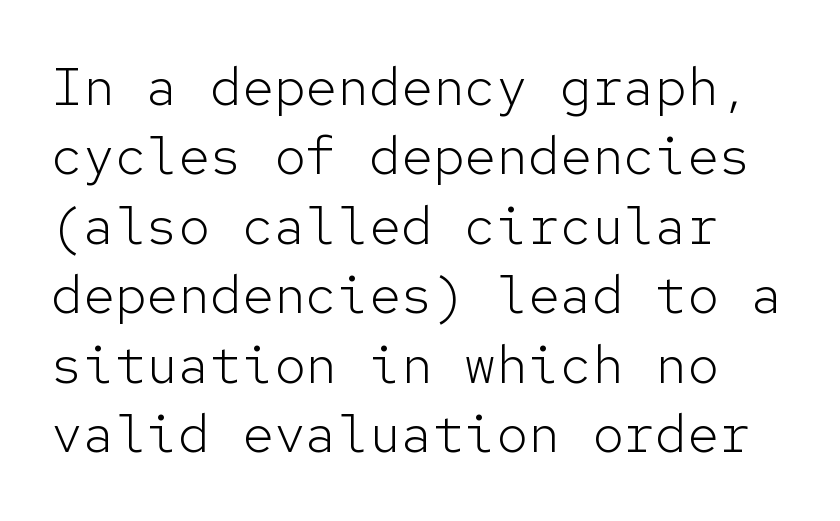
The image shows 53 px light sans-serif type, upright, monospaced; set normal line spacing (1.31x), normal letter spacing, not underlined; low stroke contrast and a medium x-height.
